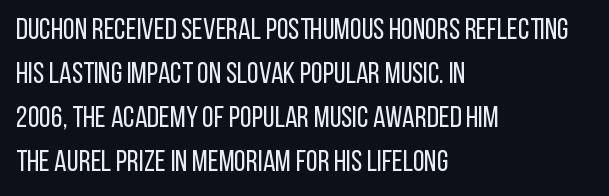
The paragraph shown leans on its left margin. Heft: none added — not bold. These lines are rendered in a variable-pitch font. Baseline-to-baseline distance is the conventional proportion of letter height.
